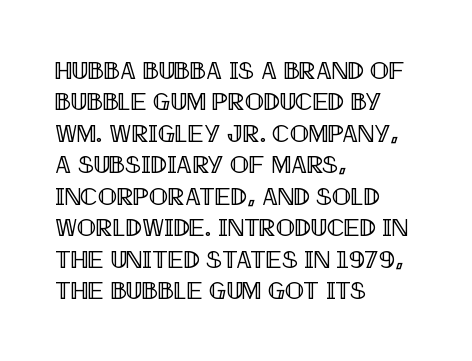
The space directly below the letters is spotless. Whoever set this chose a conventional vertical rhythm. The typesetter chose a ragged-right arrangement here. Posture: straight, roman, zero tilt. Standard letterfit; no display-style spreading of the glyphs.
